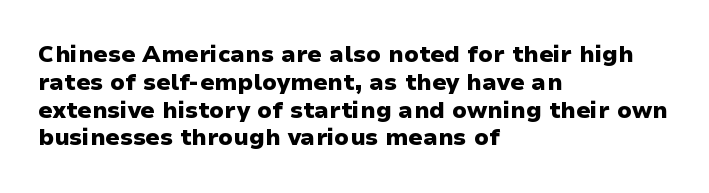
Q: Is the text bold? A: Yes.
Q: Is the text italic (slanted)? A: No, it is upright.
Q: Is the text underlined? A: No.
Q: How is the paragraph aligned? A: Left-aligned.
Q: Is the spacing between letters normal or unusually wide? A: Normal.
